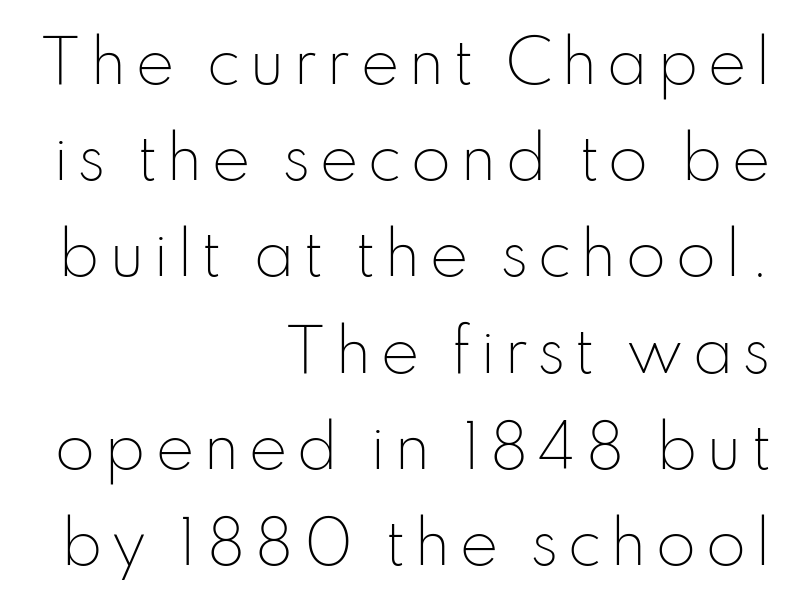
{"serif": "no", "italic": "no", "bold": "no", "weight": "light", "width": "normal", "stroke_contrast": "low", "x_height": "small", "monospaced": "no", "underline": "no", "align": "right", "line_spacing": "normal", "line_spacing_ratio": 1.63, "glyph_px": 59}
